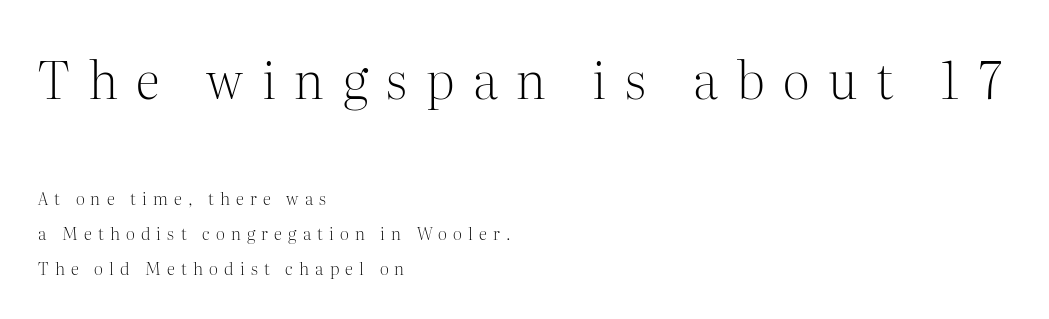
The image shows 51 px light serif type, upright; set left-aligned, loose line spacing (2.06x), unusually wide letter spacing (+0.36 em), not underlined; the first (top) block is 3.0x larger; medium stroke contrast and a medium x-height.
